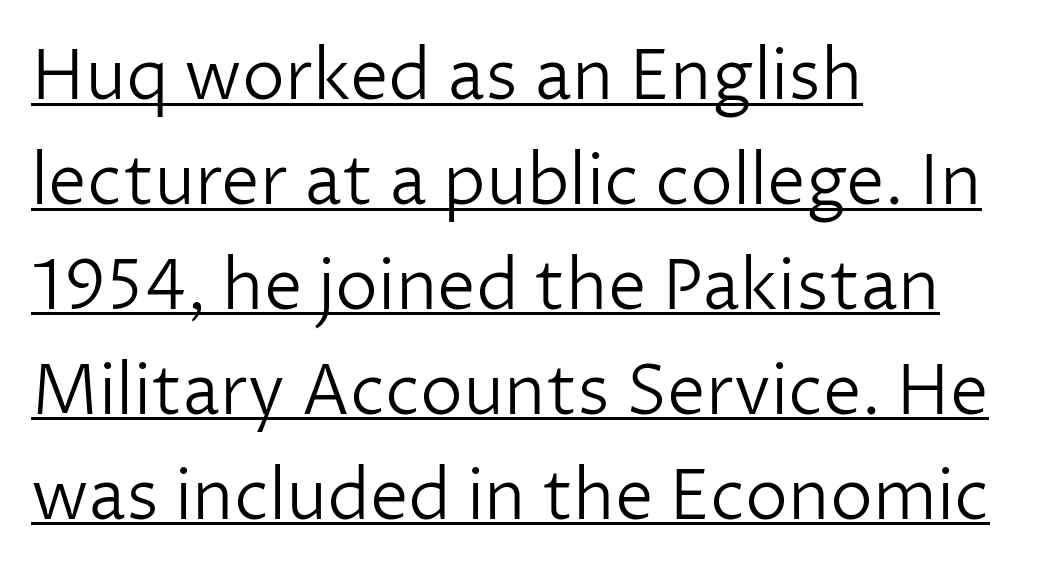
Characters remain perfectly vertical along every line. Check where the strokes stop: nothing finishes them off — pure sans. The characters are drawn with everyday or finer stroke widths. Honestly, the letter spacing is just normal — you wouldn't notice it. Does the leading feel generous? No, just average.
